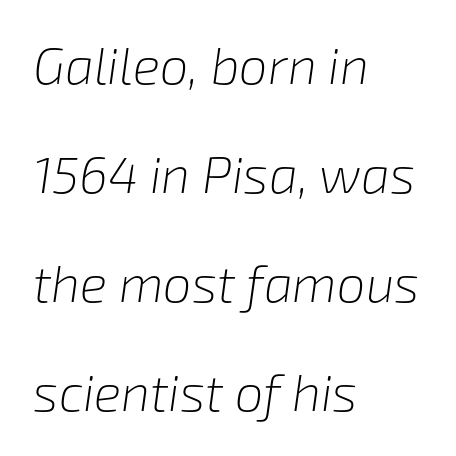
The compositor pushed each line to the left boundary. Bold? No — there's no thickening of the strokes. Each new line begins a long way beneath the previous one. The space beneath each line is pristine and unruled. A typesetter would call this proportional, since set widths differ per character.
